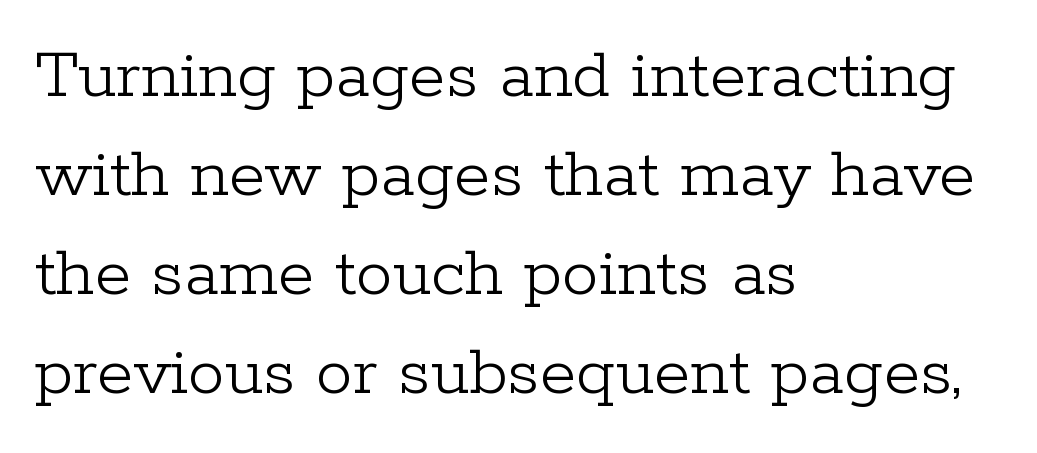
The image shows 74 px light serif type, upright; set left-aligned, normal line spacing (1.34x), normal letter spacing, not underlined; low stroke contrast and a medium x-height.
